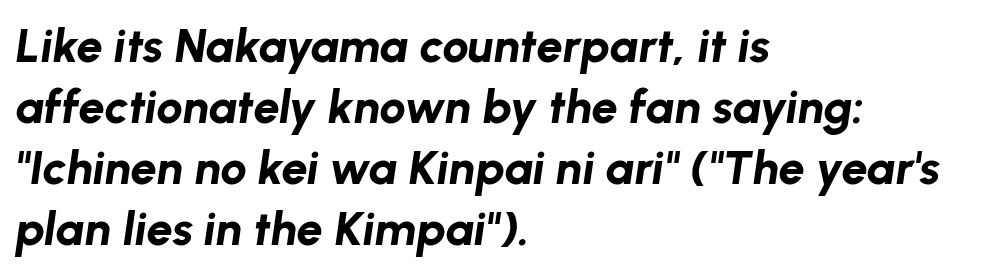
{"italic": "yes", "lean": "right", "slant_degrees": 8, "bold": "yes", "weight": "bold", "width": "normal", "stroke_contrast": "low", "x_height": "medium", "monospaced": "no", "underline": "no", "align": "left", "line_spacing": "normal", "line_spacing_ratio": 1.3, "letter_spacing": "normal", "letter_spacing_em": 0.0, "glyph_px": 47}
